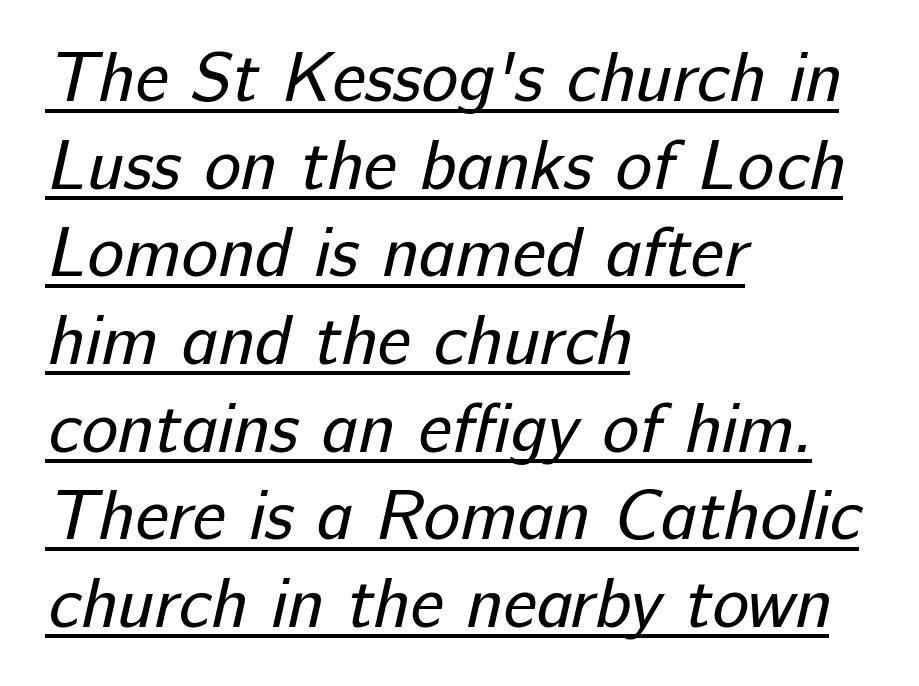
Q: Is the text bold? A: No.
Q: Is the typeface a serif or a sans-serif typeface? A: Sans-serif.
Q: Is the text underlined? A: Yes.
Q: How is the paragraph aligned? A: Left-aligned.
Q: Is the spacing between letters normal or unusually wide? A: Normal.
Q: Is the spacing between lines tight, normal or loose? A: Normal.
Q: Width (condensed, normal, or wide)? A: Normal.
Q: Stroke contrast? A: Low.
Q: x-height? A: Medium.
Q: Monospaced? A: No.
